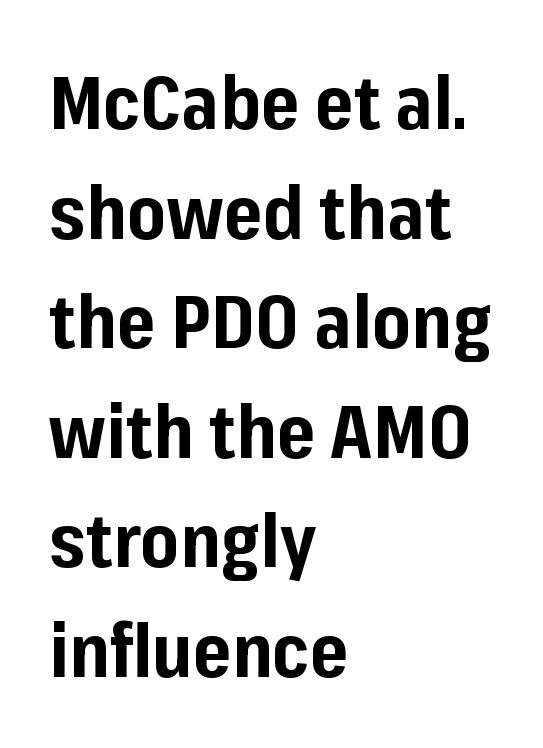
The image shows 74 px bold sans-serif type, upright; set left-aligned, normal line spacing (1.48x), normal letter spacing, not underlined; low stroke contrast and a medium x-height.
